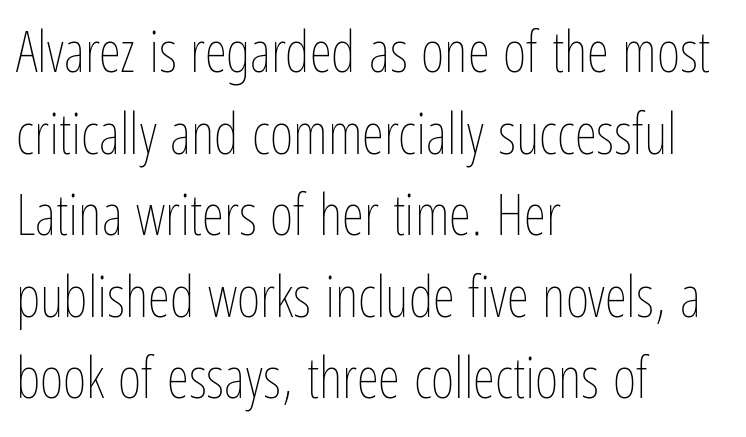
Q: Is the text bold? A: No.
Q: Is the text italic (slanted)? A: No, it is upright.
Q: Is the text underlined? A: No.
Q: How is the paragraph aligned? A: Left-aligned.
Q: Is the spacing between letters normal or unusually wide? A: Normal.
Q: Is the spacing between lines tight, normal or loose? A: Normal.
Q: Width (condensed, normal, or wide)? A: Condensed.
Q: Stroke contrast? A: Low.
Q: x-height? A: Medium.
Q: Monospaced? A: No.
